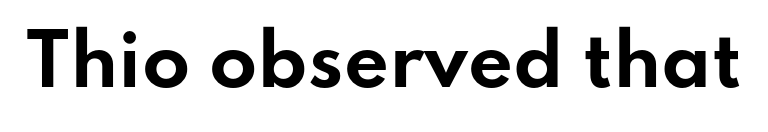
Nope, no serifs anywhere on these letters. Weight: bold. These lines are rendered in a variable-pitch font. You can tell it's not italic because the verticals are truly vertical. Descender tails drop into unmarked territory. Inter-character spacing is left at the font's built-in metrics.
